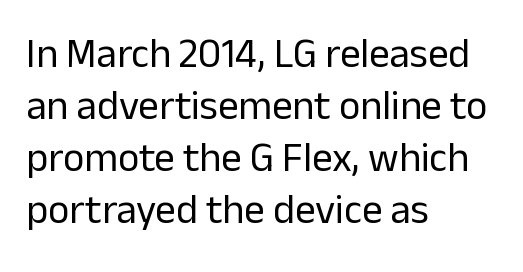
Q: Is the text bold? A: No.
Q: Is the text italic (slanted)? A: No, it is upright.
Q: Is the typeface a serif or a sans-serif typeface? A: Sans-serif.
Q: Is the text underlined? A: No.
Q: How is the paragraph aligned? A: Left-aligned.
Q: Is the spacing between letters normal or unusually wide? A: Normal.
Q: Is the spacing between lines tight, normal or loose? A: Normal.
Q: Width (condensed, normal, or wide)? A: Normal.
Q: Stroke contrast? A: Low.
Q: x-height? A: Medium.
Q: Monospaced? A: No.
